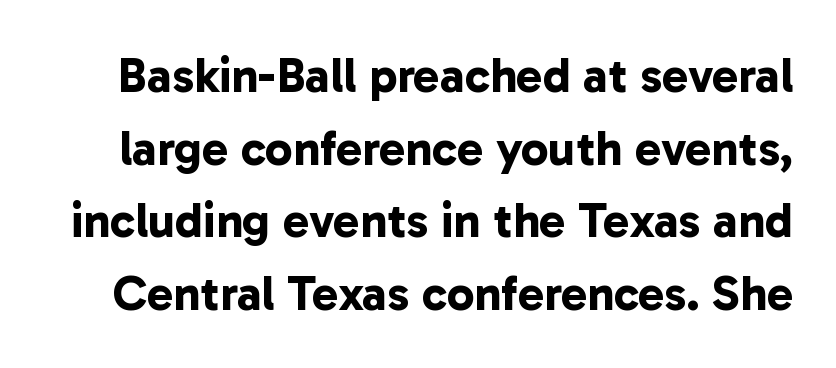
The image shows 49 px bold sans-serif type; set normal line spacing (1.48x), normal letter spacing, not underlined; low stroke contrast and a medium x-height.
